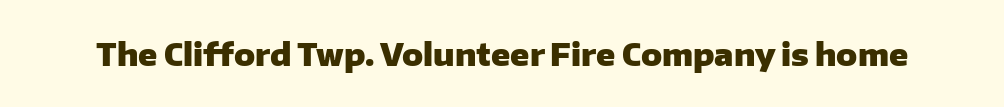
The image shows 31 px heavy sans-serif type, upright; set normal letter spacing, not underlined; low stroke contrast and a medium x-height.
